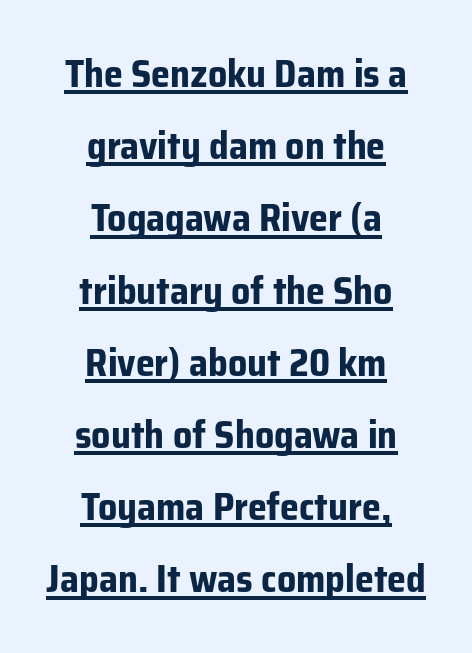
In terms of weight, the rendering is a true, heavy bold. Rendered with straight, roman letterforms. The tracking reads as untouched default to a designer's eye. The sample's only ornament is a line tracing under the words. Think of a printed novel: that variable character pitch is what you see here. The block of text is sparse from top to bottom, with ample space between rows.
